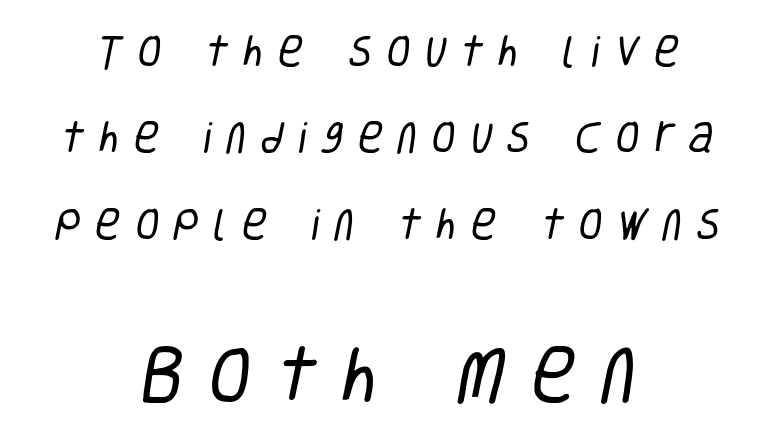
{"serif": "no", "bold": "no", "weight": "regular", "width": "condensed", "stroke_contrast": "low", "x_height": "large", "monospaced": "no", "underline": "no", "align": "center", "line_spacing": "loose", "line_spacing_ratio": 2.47, "letter_spacing": "wide", "letter_spacing_em": 0.41, "larger_block": "second", "size_ratio": 1.77, "glyph_px": 62}
